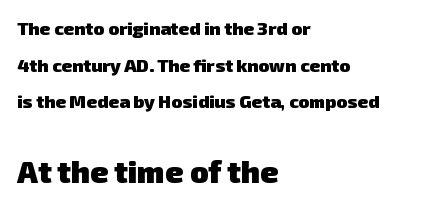
Q: Is the text bold? A: Yes.
Q: Is the typeface a serif or a sans-serif typeface? A: Sans-serif.
Q: Is the text underlined? A: No.
Q: How is the paragraph aligned? A: Left-aligned.
Q: Is the spacing between letters normal or unusually wide? A: Normal.
Q: Is the spacing between lines tight, normal or loose? A: Loose.
Q: Which block of text is set in a larger size, the first (top) or the second (bottom)? A: The second (bottom) one.
Q: Width (condensed, normal, or wide)? A: Normal.
Q: Stroke contrast? A: Low.
Q: x-height? A: Medium.
Q: Monospaced? A: No.
